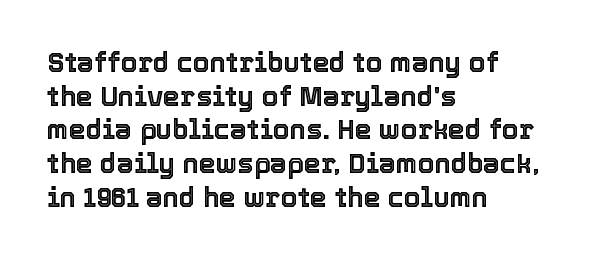
Q: Is the text italic (slanted)? A: No, it is upright.
Q: Is the text underlined? A: No.
Q: How is the paragraph aligned? A: Left-aligned.
Q: Is the spacing between letters normal or unusually wide? A: Normal.
Q: Is the spacing between lines tight, normal or loose? A: Normal.
